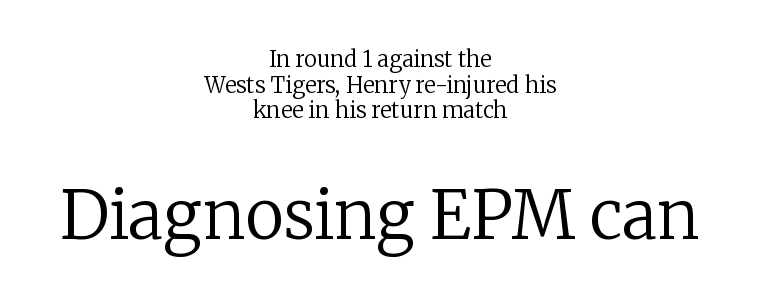
Q: Is the text bold? A: No.
Q: Is the text italic (slanted)? A: No, it is upright.
Q: Is the typeface a serif or a sans-serif typeface? A: Serif.
Q: Is the text underlined? A: No.
Q: How is the paragraph aligned? A: Centered.
Q: Is the spacing between letters normal or unusually wide? A: Normal.
Q: Which block of text is set in a larger size, the first (top) or the second (bottom)? A: The second (bottom) one.
Q: Width (condensed, normal, or wide)? A: Normal.
Q: Stroke contrast? A: Low.
Q: x-height? A: Medium.
Q: Monospaced? A: No.
